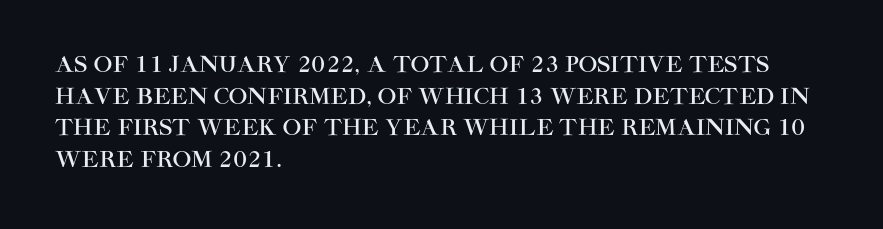
Ordinary non-slanted type is in use. Letter spacing: default. This sample is left-justified, so line endings fall wherever the words run out. Underline: absent. Successive baselines arrive at the customary interval.
